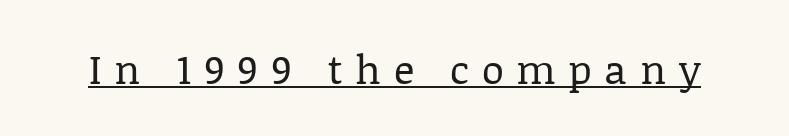
Q: Is the text bold? A: No.
Q: Is the text italic (slanted)? A: No, it is upright.
Q: Is the typeface a serif or a sans-serif typeface? A: Serif.
Q: Is the text underlined? A: Yes.
Q: Is the spacing between letters normal or unusually wide? A: Unusually wide.
Q: Width (condensed, normal, or wide)? A: Normal.
Q: Stroke contrast? A: Low.
Q: x-height? A: Large.
Q: Monospaced? A: No.
